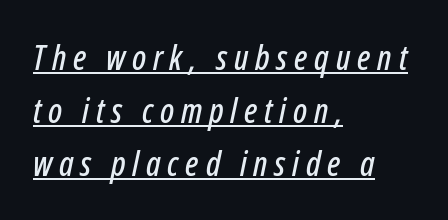
The image shows 34 px condensed type, italic (leaning right); set left-aligned, normal line spacing (1.56x), unusually wide letter spacing (+0.2 em), underlined; low stroke contrast and a medium x-height.
